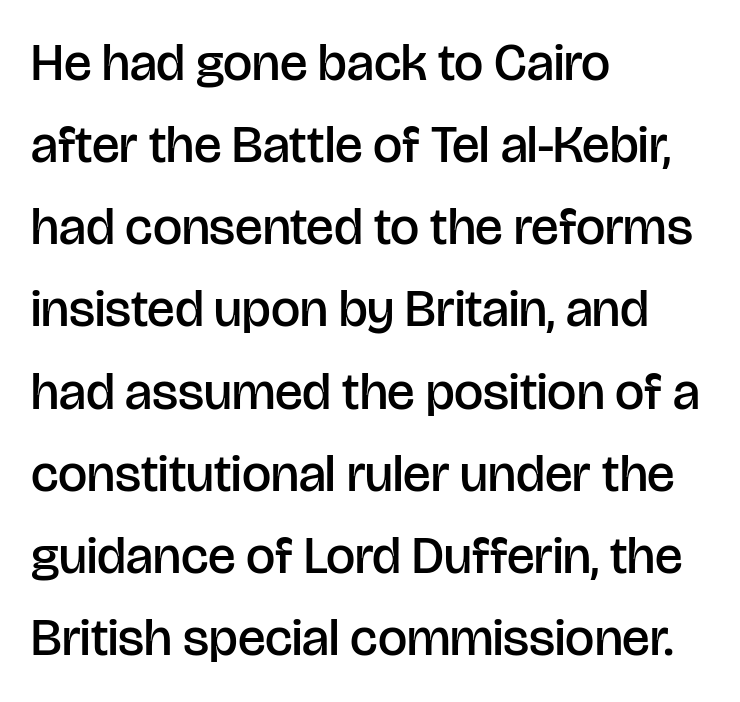
Q: Is the text bold? A: Semi-bold.
Q: Is the text italic (slanted)? A: No, it is upright.
Q: Is the typeface a serif or a sans-serif typeface? A: Sans-serif.
Q: Is the text underlined? A: No.
Q: How is the paragraph aligned? A: Left-aligned.
Q: Is the spacing between letters normal or unusually wide? A: Normal.
Q: Is the spacing between lines tight, normal or loose? A: Normal.
Q: Width (condensed, normal, or wide)? A: Normal.
Q: Stroke contrast? A: Low.
Q: x-height? A: Large.
Q: Monospaced? A: No.
